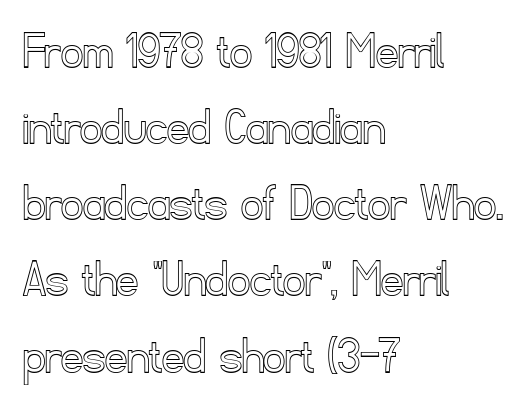
{"italic": "no", "width": "normal", "x_height": "small", "monospaced": "no", "underline": "no", "align": "left", "line_spacing": "normal", "line_spacing_ratio": 1.41, "letter_spacing": "normal", "letter_spacing_em": 0.0, "glyph_px": 54}
